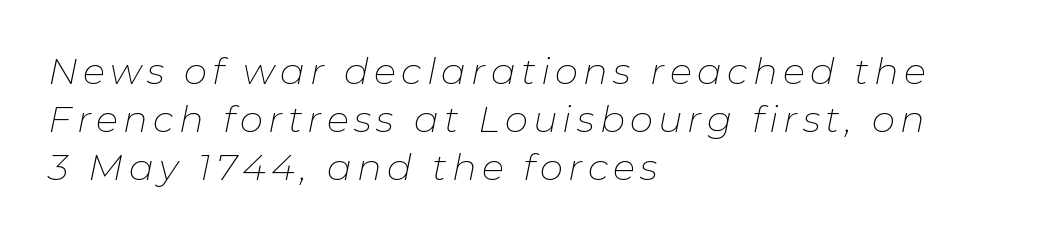
Q: Is the text bold? A: No.
Q: Is the text italic (slanted)? A: Yes, it leans right by about 11 degrees.
Q: Is the text underlined? A: No.
Q: How is the paragraph aligned? A: Left-aligned.
Q: Is the spacing between lines tight, normal or loose? A: Normal.
Q: Width (condensed, normal, or wide)? A: Normal.
Q: Stroke contrast? A: Low.
Q: x-height? A: Medium.
Q: Monospaced? A: No.
